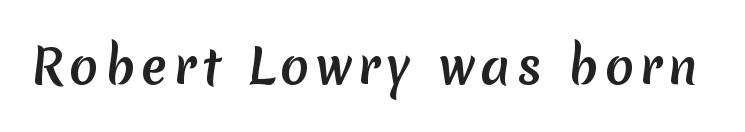
The image shows 48 px sans-serif type; set not underlined; medium stroke contrast and a medium x-height.
